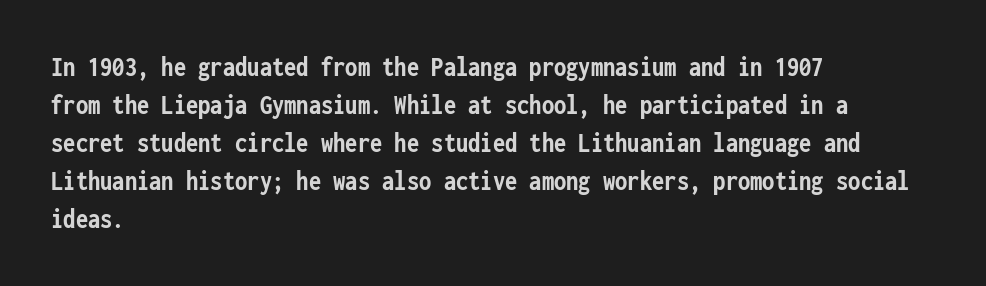
Nobody drew a line under any word here. What kind of face is this? One without serifs — a sans. This is roman type, the default non-slanted kind. Each line starts at the same left margin while the right side varies. How heavy is the stroke? Heavy — this is a bold. Regular leading.
